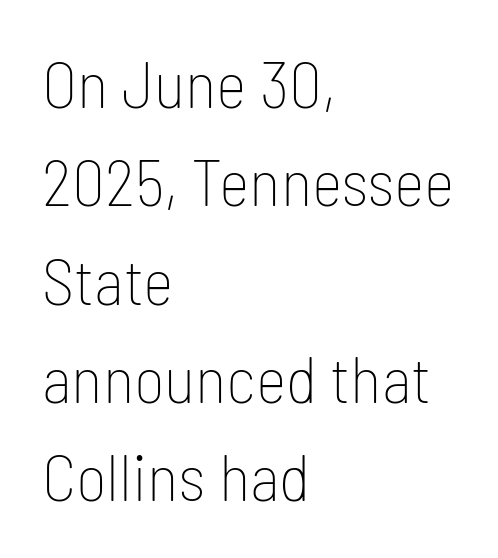
{"serif": "no", "italic": "no", "bold": "no", "weight": "thin", "width": "condensed", "stroke_contrast": "low", "x_height": "medium", "monospaced": "no", "underline": "no", "align": "left", "line_spacing": "normal", "line_spacing_ratio": 1.49, "letter_spacing": "normal", "letter_spacing_em": 0.0, "glyph_px": 66}
